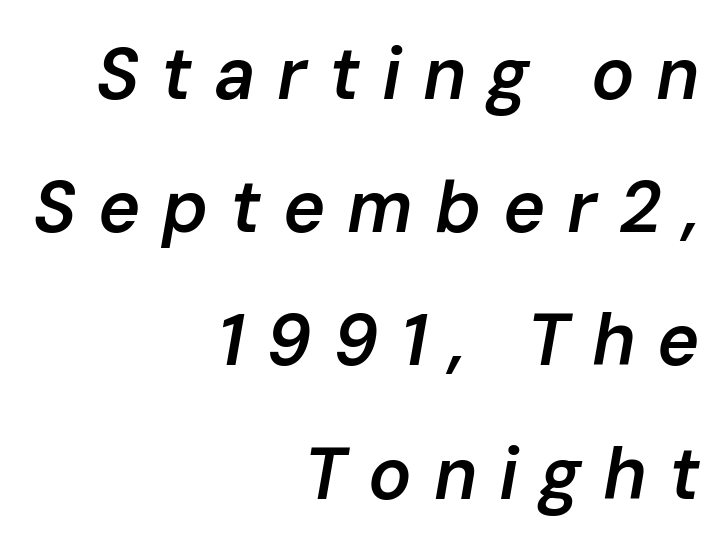
Q: Is the text bold? A: Semi-bold.
Q: Is the text italic (slanted)? A: Yes, it leans right by about 10 degrees.
Q: Is the text underlined? A: No.
Q: How is the paragraph aligned? A: Right-aligned.
Q: Is the spacing between letters normal or unusually wide? A: Unusually wide.
Q: Width (condensed, normal, or wide)? A: Normal.
Q: Stroke contrast? A: Low.
Q: x-height? A: Medium.
Q: Monospaced? A: No.
